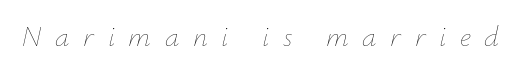
Q: Is the text bold? A: No.
Q: Is the text italic (slanted)? A: Yes, it leans right by about 12 degrees.
Q: Is the text underlined? A: No.
Q: Is the spacing between letters normal or unusually wide? A: Unusually wide.
Q: Width (condensed, normal, or wide)? A: Normal.
Q: Stroke contrast? A: Low.
Q: x-height? A: Small.
Q: Monospaced? A: No.
